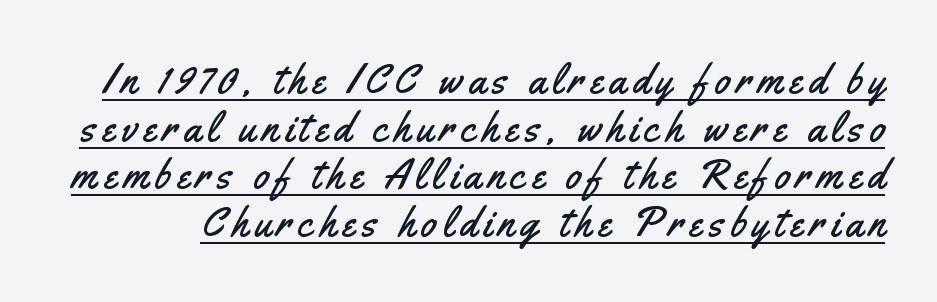
Proportional: the letters do not fall into vertical columns. Grotesque or geometric, the face here clearly has no serifs. In designer terms, the underline attribute is active on this setting.
